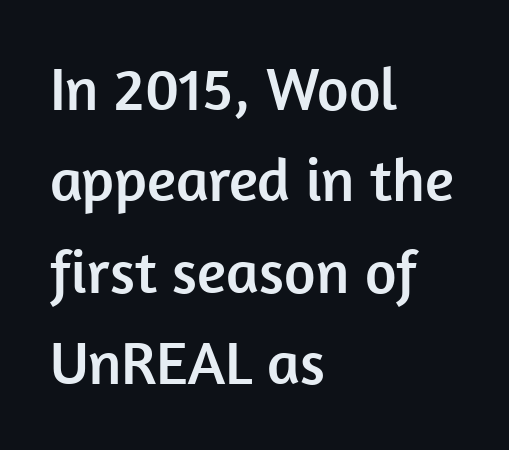
The image shows 61 px sans-serif type, upright; set left-aligned, normal line spacing (1.5x), normal letter spacing, not underlined; low stroke contrast and a medium x-height.
